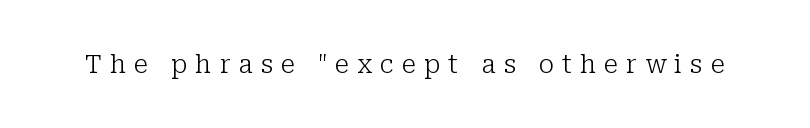
{"italic": "no", "bold": "no", "underline": "no", "letter_spacing": "wide", "letter_spacing_em": 0.31, "glyph_px": 26}
